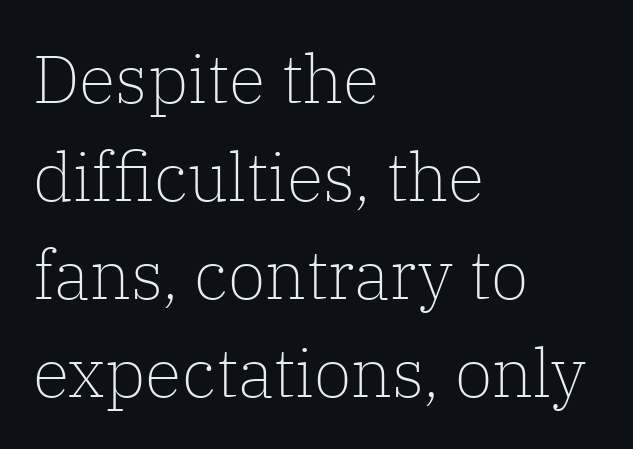
Layout note: lines flush left. Is this a heavy cut? Hardly; it is regular or lighter. Honestly, there is no underline to notice here at all. The font's upright variant was chosen for this text. What's the leading like? Ordinary, nothing unusual.
